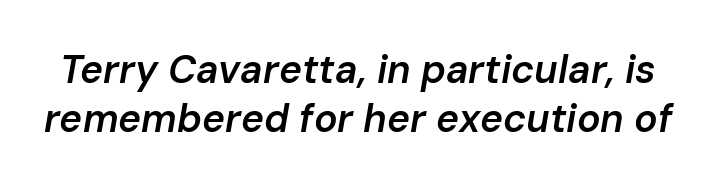
{"italic": "yes", "lean": "right", "slant_degrees": 10, "bold": "semi", "weight": "semibold", "width": "normal", "stroke_contrast": "low", "x_height": "medium", "monospaced": "no", "underline": "no", "line_spacing": "normal", "line_spacing_ratio": 1.26, "letter_spacing": "normal", "letter_spacing_em": 0.0, "glyph_px": 39}
